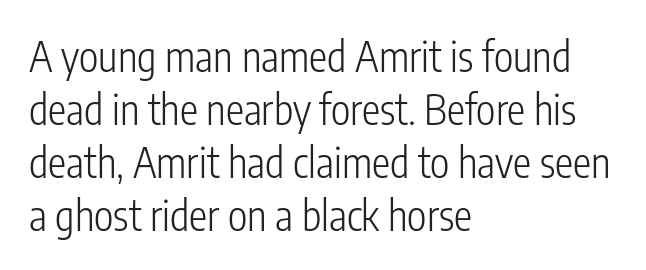
{"serif": "no", "italic": "no", "bold": "no", "weight": "light", "width": "condensed", "stroke_contrast": "low", "x_height": "medium", "monospaced": "no", "underline": "no", "align": "left", "line_spacing": "normal", "line_spacing_ratio": 1.29, "letter_spacing": "normal", "letter_spacing_em": 0.0, "glyph_px": 41}
